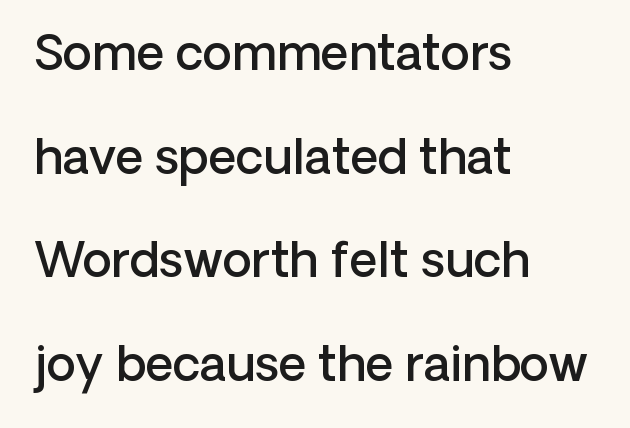
Q: Is the text bold? A: Semi-bold.
Q: Is the text italic (slanted)? A: No, it is upright.
Q: Is the typeface a serif or a sans-serif typeface? A: Sans-serif.
Q: Is the text underlined? A: No.
Q: How is the paragraph aligned? A: Left-aligned.
Q: Is the spacing between letters normal or unusually wide? A: Normal.
Q: Is the spacing between lines tight, normal or loose? A: Loose.
Q: Width (condensed, normal, or wide)? A: Normal.
Q: Stroke contrast? A: Low.
Q: x-height? A: Medium.
Q: Monospaced? A: No.
